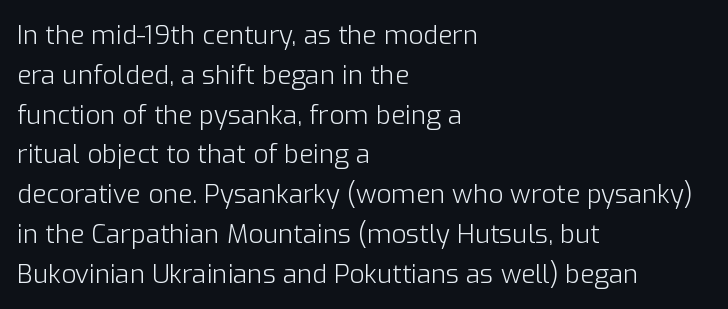
Nobody touched the tracking dial on this one. Line starts are locked; line ends wander. The block of text has a typical density, with ordinary space between rows. The glyphs are unaccompanied by any horizontal stroke below them. Notice how the stems are strictly vertical — no italics here. These glyphs show unthickened strokes, regular width or finer.
